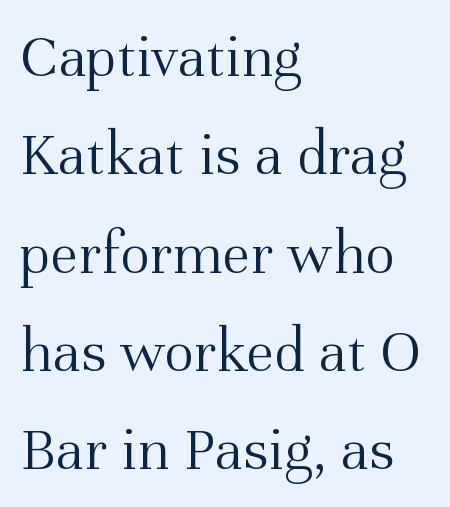
{"serif": "yes", "italic": "no", "bold": "no", "weight": "light", "width": "normal", "stroke_contrast": "medium", "x_height": "medium", "monospaced": "no", "underline": "no", "align": "left", "line_spacing": "normal", "line_spacing_ratio": 1.56, "letter_spacing": "normal", "letter_spacing_em": 0.0, "glyph_px": 63}
